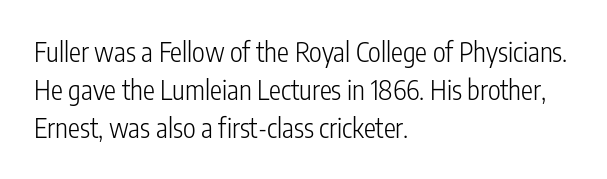
The image shows 27 px text type, upright; set left-aligned, normal line spacing (1.41x), normal letter spacing, not underlined.
